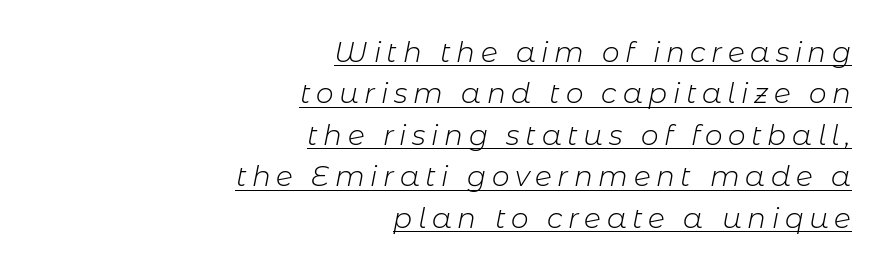
{"italic": "yes", "lean": "right", "slant_degrees": 11, "bold": "no", "weight": "light", "width": "normal", "stroke_contrast": "low", "x_height": "medium", "monospaced": "no", "underline": "yes", "align": "right", "line_spacing": "normal", "line_spacing_ratio": 1.48, "letter_spacing": "wide", "letter_spacing_em": 0.2, "glyph_px": 28}
